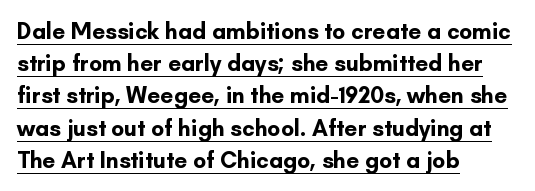
{"italic": "no", "bold": "yes", "underline": "yes", "align": "left", "line_spacing": "normal", "line_spacing_ratio": 1.4, "letter_spacing": "normal", "letter_spacing_em": 0.0, "glyph_px": 23}
